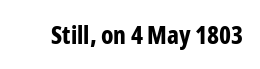
The image shows 25 px bold type, upright; set normal letter spacing, not underlined.
